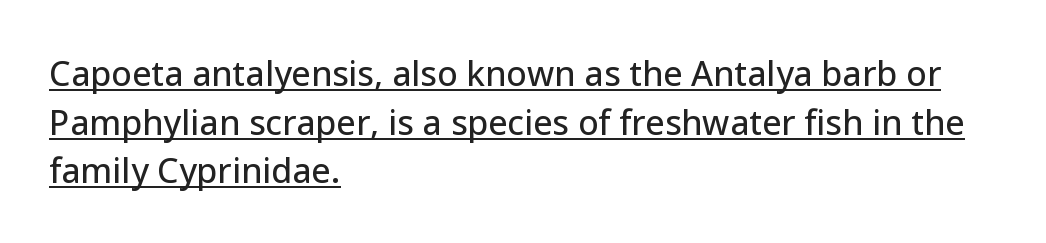
Q: Is the text italic (slanted)? A: No, it is upright.
Q: Is the typeface a serif or a sans-serif typeface? A: Sans-serif.
Q: Is the text underlined? A: Yes.
Q: How is the paragraph aligned? A: Left-aligned.
Q: Is the spacing between letters normal or unusually wide? A: Normal.
Q: Is the spacing between lines tight, normal or loose? A: Normal.
Q: Width (condensed, normal, or wide)? A: Normal.
Q: Stroke contrast? A: Low.
Q: x-height? A: Medium.
Q: Monospaced? A: No.
